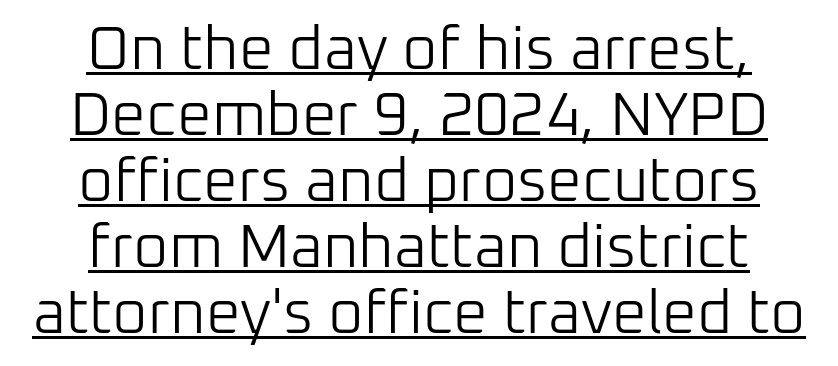
Q: Is the text bold? A: No.
Q: Is the text italic (slanted)? A: No, it is upright.
Q: Is the typeface a serif or a sans-serif typeface? A: Sans-serif.
Q: Is the text underlined? A: Yes.
Q: How is the paragraph aligned? A: Centered.
Q: Is the spacing between letters normal or unusually wide? A: Normal.
Q: Is the spacing between lines tight, normal or loose? A: Tight.
Q: Width (condensed, normal, or wide)? A: Normal.
Q: Stroke contrast? A: Low.
Q: x-height? A: Medium.
Q: Monospaced? A: No.
